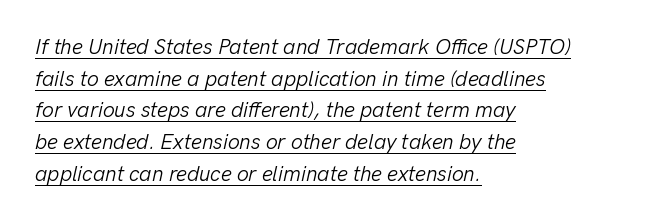
The image shows 21 px text type, italic (leaning right); set left-aligned, normal line spacing (1.51x), normal letter spacing, underlined.
